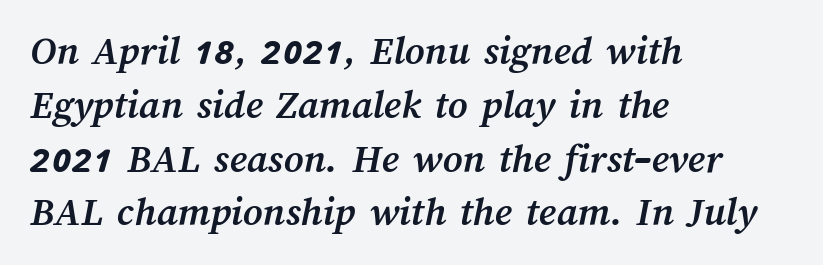
You could not count columns in this text — the font is proportionally spaced. Short and long lines alike share a common starting point at left. Compared with typical body copy, the letter spacing here is the same. The words here are not underlined. In terms of leading, this rendering sits right in the middle. You'd pick this weight for a headline — it's a proper bold.
